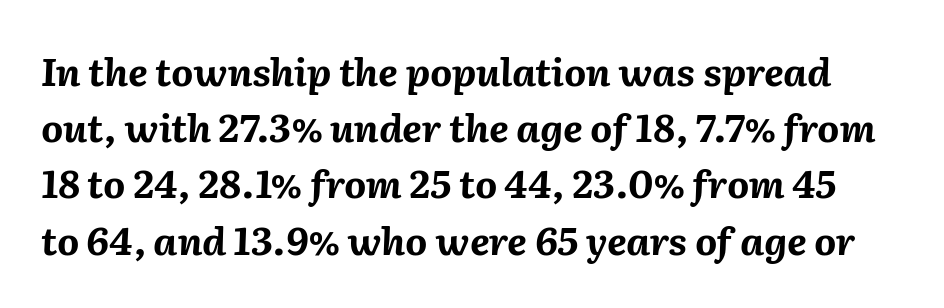
{"italic": "yes", "lean": "right", "slant_degrees": 2, "bold": "yes", "weight": "bold", "width": "normal", "stroke_contrast": "medium", "x_height": "medium", "monospaced": "no", "underline": "no", "line_spacing": "normal", "line_spacing_ratio": 1.48, "letter_spacing": "normal", "letter_spacing_em": 0.0, "glyph_px": 38}
